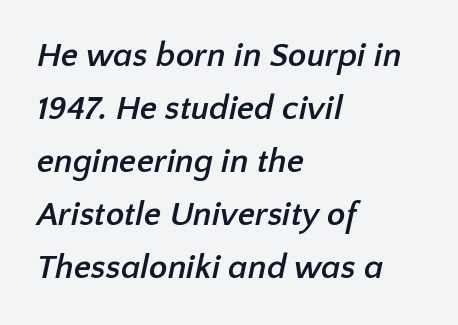
Lines of text with bare space underneath. Regarding serifs, this sample does without them. The passage shown stacks its lines at a standard gap. Honestly, the letter spacing is just normal — you wouldn't notice it. Looks like regular typesetting: each glyph gets only the width it needs.
